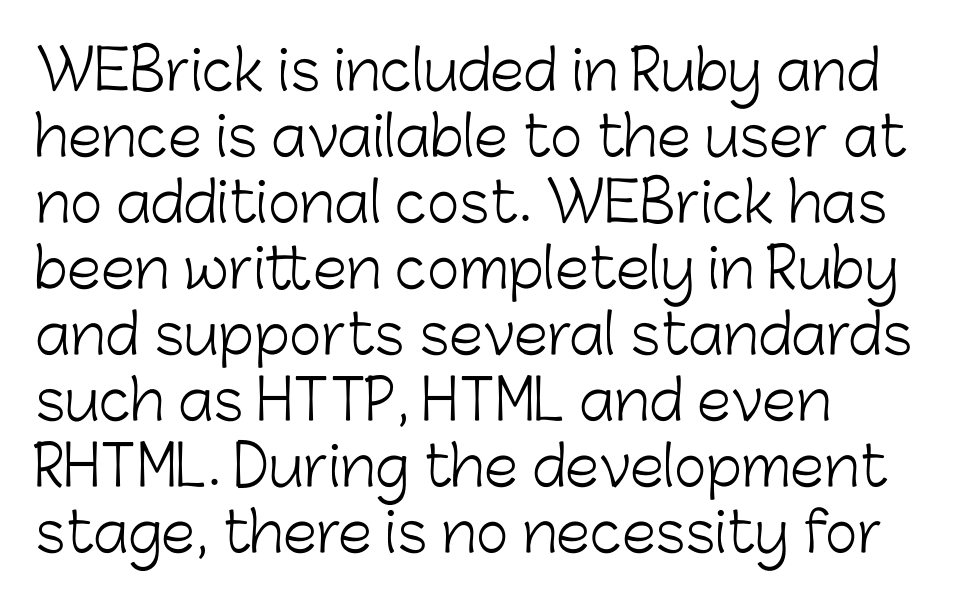
Posture: vertical. The strokes are not fattened; the text isn't bold. If you drew a ruler down the left edge, every line would touch it. Look at the bottom of the vertical strokes: they stop flat, with no serifs. Tracking here is standard; glyphs follow each other at the usual distance. Just letters on the line, the space beneath them empty.
